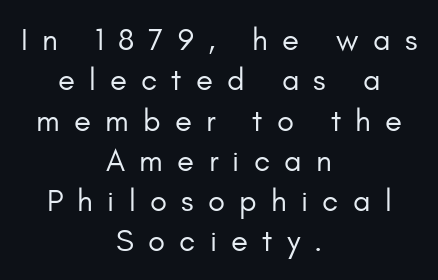
Do the characters align in a grid? No, the font is proportional. Underlining? Definitely not there. The characters display no serif detailing; their extremities are plain. Between one letter and the next there's a generous, obvious gap.
